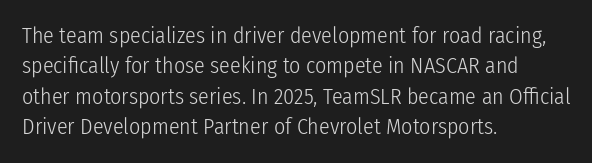
The image shows 22 px text type, upright; set left-aligned, normal line spacing (1.38x), normal letter spacing, not underlined.
